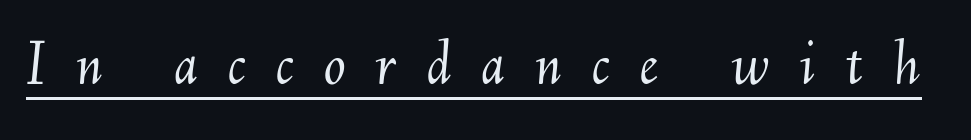
{"italic": "yes", "lean": "right", "slant_degrees": 6, "bold": "no", "weight": "light", "width": "normal", "stroke_contrast": "medium", "x_height": "small", "monospaced": "no", "underline": "yes", "letter_spacing": "wide", "letter_spacing_em": 0.46, "glyph_px": 65}
